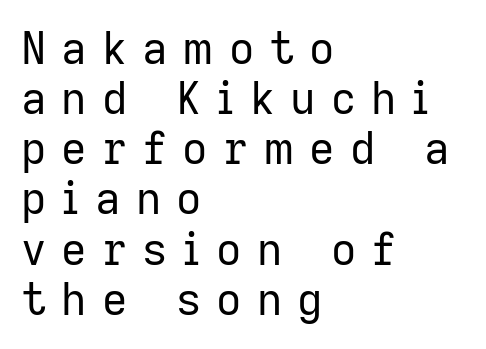
{"serif": "no", "italic": "no", "bold": "no", "weight": "regular", "width": "normal", "stroke_contrast": "low", "x_height": "medium", "monospaced": "no", "underline": "no", "align": "left", "line_spacing": "tight", "line_spacing_ratio": 1.14, "letter_spacing": "wide", "letter_spacing_em": 0.34, "glyph_px": 44}
